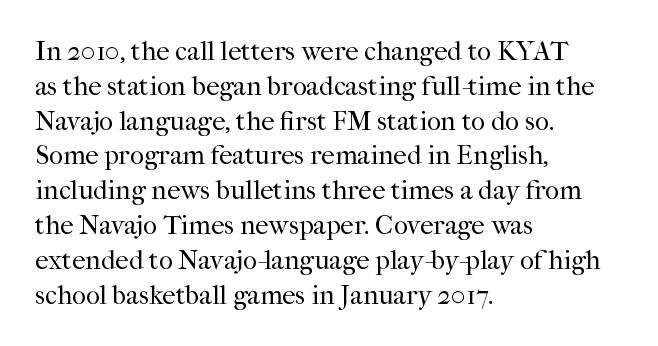
This sample keeps an unexceptional amount of space between lines. Characters remain perfectly vertical along every line. The gap between lines stays unmarked. Is this a heavy cut? Hardly; it is regular or lighter.
